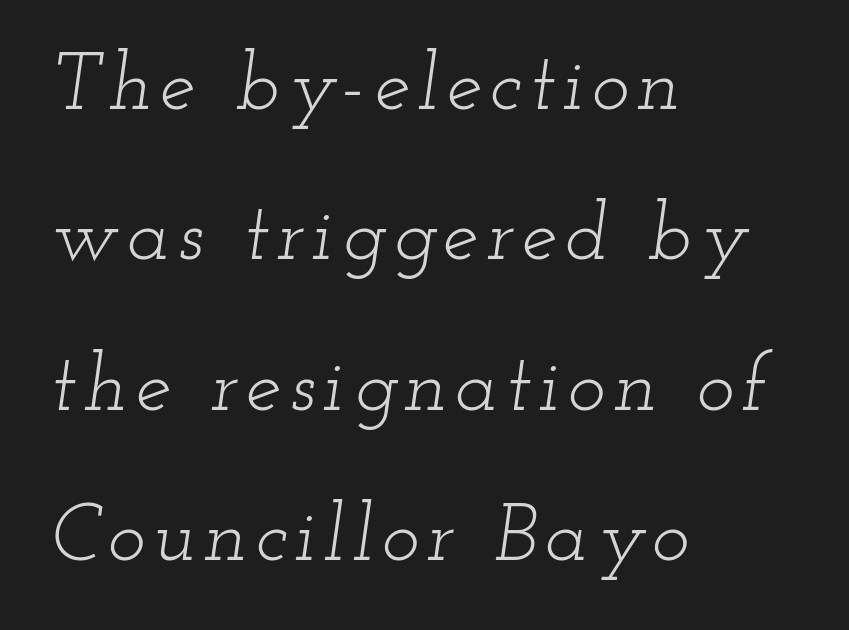
Words float on clear page, feet unadorned. The paragraph has a hard left edge and a soft right edge. These lines are rendered in a variable-pitch font. Italic: yes, the glyphs are oblique. You can tell from the footed stems that serif type was used.
